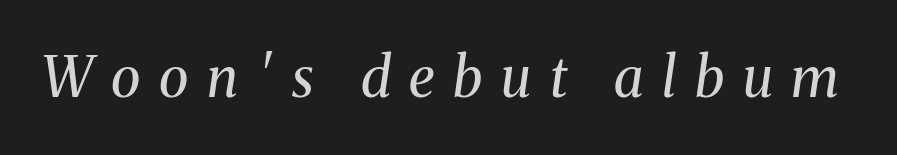
Q: Is the text bold? A: No.
Q: Is the text italic (slanted)? A: Yes, it leans right by about 8 degrees.
Q: Is the typeface a serif or a sans-serif typeface? A: Serif.
Q: Is the text underlined? A: No.
Q: Is the spacing between letters normal or unusually wide? A: Unusually wide.
Q: Width (condensed, normal, or wide)? A: Normal.
Q: Stroke contrast? A: Medium.
Q: x-height? A: Medium.
Q: Monospaced? A: No.
